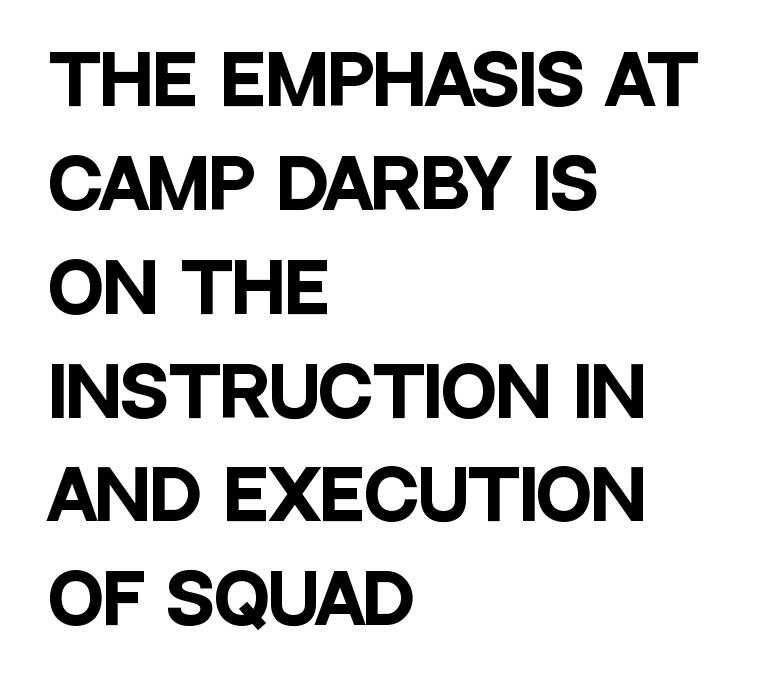
The image shows 67 px heavy, condensed sans-serif type, upright; set left-aligned, normal line spacing (1.55x), normal letter spacing, not underlined; low stroke contrast and a large x-height.
